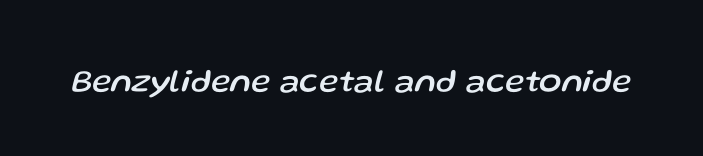
The image shows 33 px text type, italic (leaning right); set normal letter spacing, not underlined; low stroke contrast and a medium x-height.
